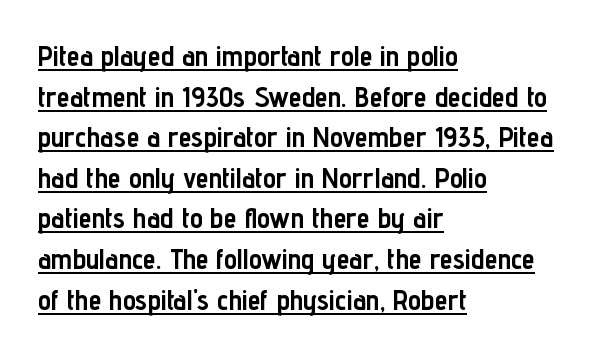
The image shows 29 px semibold, condensed sans-serif type, upright; set left-aligned, normal line spacing (1.4x), normal letter spacing, underlined; low stroke contrast and a medium x-height.
